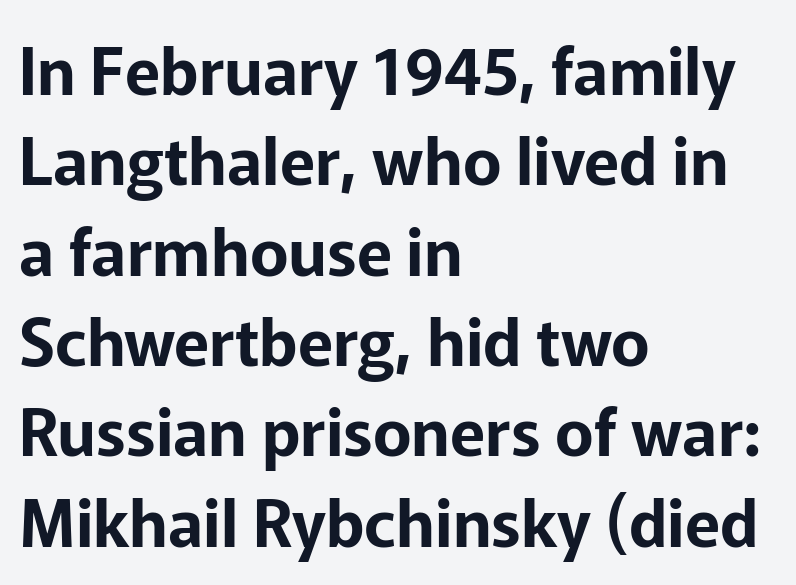
{"serif": "no", "italic": "no", "width": "normal", "stroke_contrast": "low", "x_height": "medium", "monospaced": "no", "underline": "no", "align": "left", "line_spacing": "normal", "line_spacing_ratio": 1.39, "letter_spacing": "normal", "letter_spacing_em": 0.0, "glyph_px": 65}
